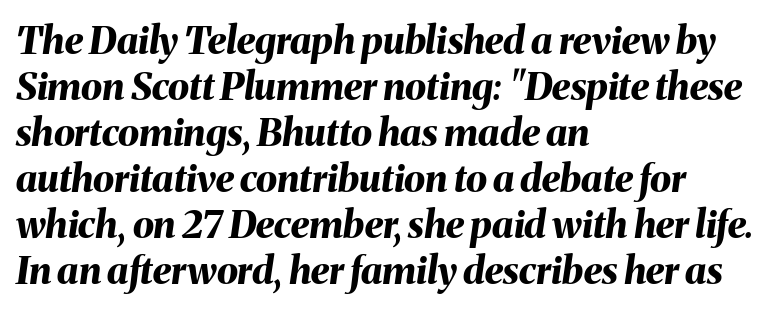
The passage shown is emphatically bold. This sample uses plain, unmodified letter spacing. In terms of posture, this sample is oblique. The string is rendered with underlining switched off.
